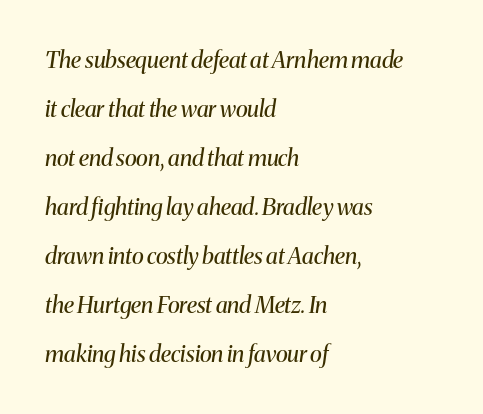
Honestly, there is no underline to notice here at all. Posture: slanted. The type is set solid horizontally, with unmodified tracking. The compositor pushed each line to the left boundary.
